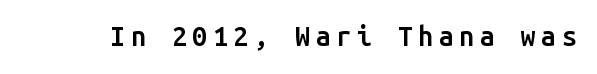
Q: Is the text bold? A: Semi-bold.
Q: Is the text italic (slanted)? A: No, it is upright.
Q: Is the text underlined? A: No.
Q: Is the spacing between letters normal or unusually wide? A: Unusually wide.
